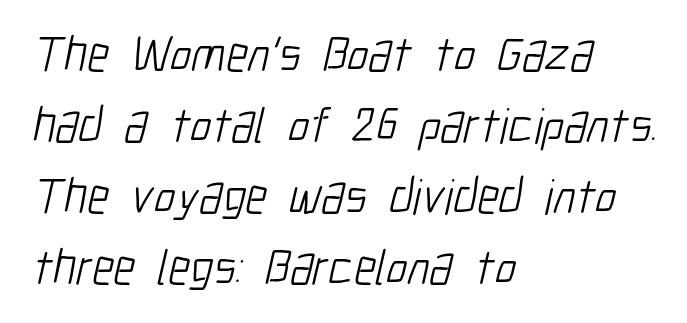
{"serif": "no", "bold": "no", "weight": "light", "width": "condensed", "stroke_contrast": "low", "x_height": "medium", "monospaced": "no", "underline": "no", "align": "left", "line_spacing": "normal", "line_spacing_ratio": 1.42, "letter_spacing": "normal", "letter_spacing_em": 0.0, "glyph_px": 50}
